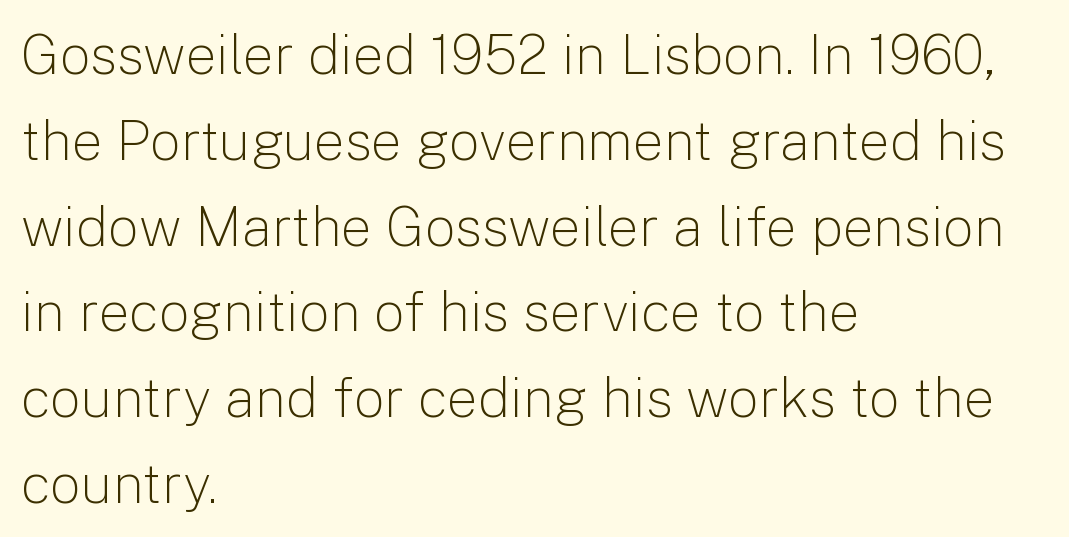
Does extra space separate the letters? No, they use regular spacing. Line spacing here is normal. A student would call this left alignment; a typographer would say flush left, rag right. The letters advance in unequal steps, a hallmark of proportional type. Rendered with straight, roman letterforms.
